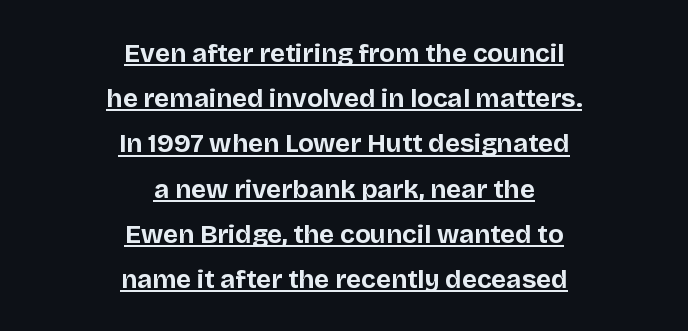
Q: Is the text bold? A: Yes.
Q: Is the text italic (slanted)? A: No, it is upright.
Q: Is the text underlined? A: Yes.
Q: How is the paragraph aligned? A: Centered.
Q: Is the spacing between letters normal or unusually wide? A: Normal.
